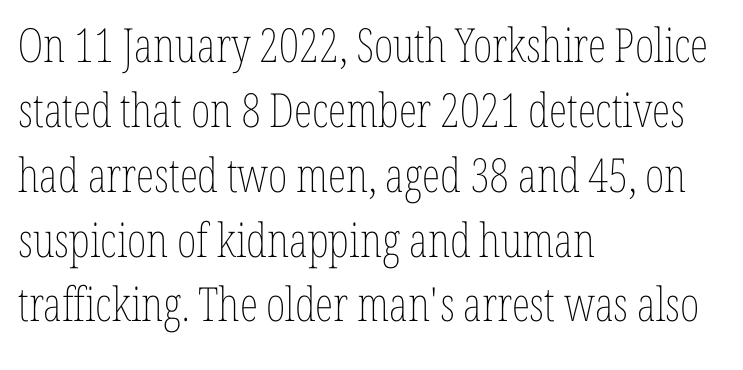
The image shows 47 px thin, condensed type, upright; set left-aligned, normal line spacing (1.38x), normal letter spacing, not underlined; low stroke contrast and a medium x-height.
